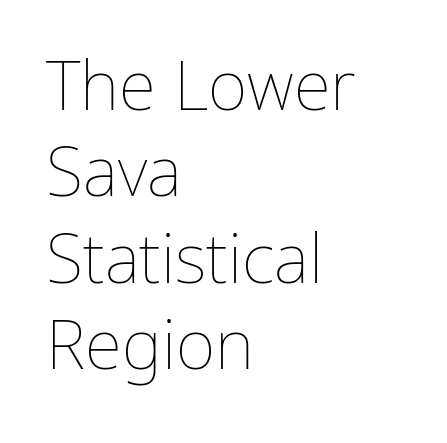
This sample is left-justified, so line endings fall wherever the words run out. This reads as an unemphasized weight, regular at the heaviest. Glyph-to-glyph distance matches everyday printed text. Each letter keeps its own natural width here, so spacing adapts to shape. Descender tails drop into unmarked territory. Quick note: not italic, upright.
